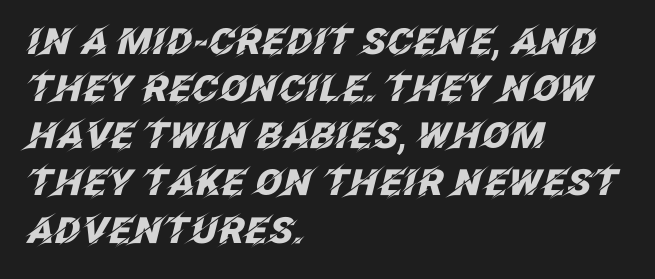
Q: Is the text bold? A: Yes.
Q: Is the text italic (slanted)? A: Yes, it leans right by about 12 degrees.
Q: Is the text underlined? A: No.
Q: How is the paragraph aligned? A: Left-aligned.
Q: Is the spacing between letters normal or unusually wide? A: Normal.
Q: Is the spacing between lines tight, normal or loose? A: Normal.
Q: Width (condensed, normal, or wide)? A: Normal.
Q: Stroke contrast? A: Low.
Q: x-height? A: Large.
Q: Monospaced? A: No.
